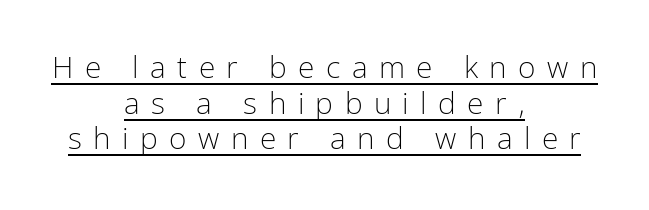
Vertical stems look standard width or narrower in stroke. This rendering widens character spacing well past its baseline value. You can tell from the bare stems that sans-serif type was used. These lines are rendered in a variable-pitch font. One-word summary of the alignment: center. Designer's note — italics off, roman on.
